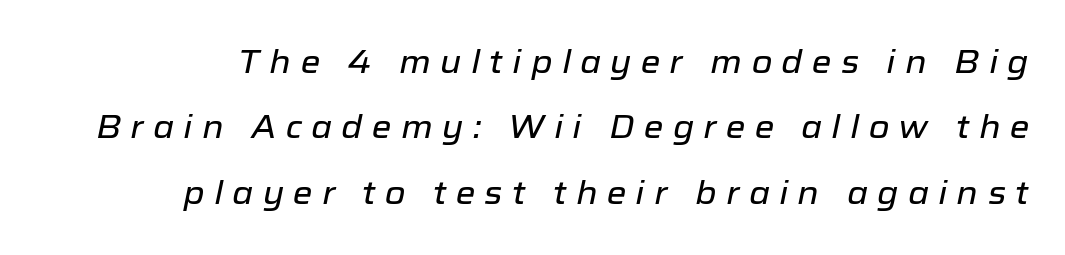
Whoever set this chose breathing room over compactness in the vertical rhythm. Looks like regular typesetting: each glyph gets only the width it needs. Compared with typical body copy, the letter spacing here is much looser. The passage shown is not underscored anywhere.
